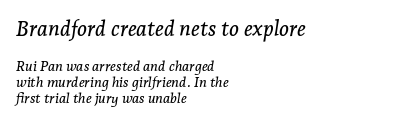
Q: Is the text italic (slanted)? A: Yes, it leans right by about 7 degrees.
Q: Is the text underlined? A: No.
Q: How is the paragraph aligned? A: Left-aligned.
Q: Is the spacing between letters normal or unusually wide? A: Normal.
Q: Is the spacing between lines tight, normal or loose? A: Tight.
Q: Which block of text is set in a larger size, the first (top) or the second (bottom)? A: The first (top) one.
